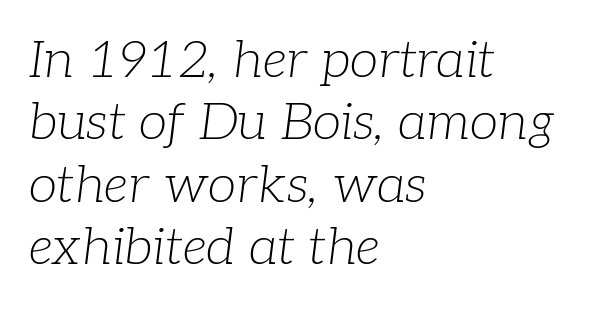
The image shows 52 px light serif type, italic (leaning right); set left-aligned, line spacing 1.2x, normal letter spacing, not underlined; low stroke contrast and a medium x-height.
